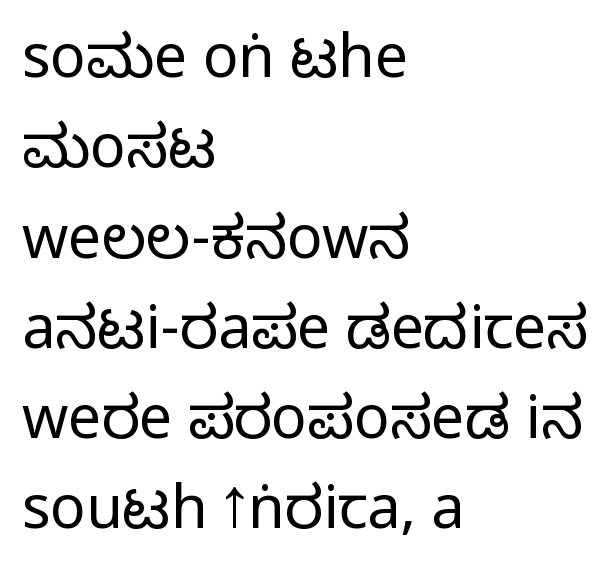
Q: Is the text italic (slanted)? A: No, it is upright.
Q: Is the typeface a serif or a sans-serif typeface? A: Sans-serif.
Q: Is the text underlined? A: No.
Q: How is the paragraph aligned? A: Left-aligned.
Q: Is the spacing between letters normal or unusually wide? A: Normal.
Q: Is the spacing between lines tight, normal or loose? A: Normal.
Q: Width (condensed, normal, or wide)? A: Condensed.
Q: Stroke contrast? A: Medium.
Q: Monospaced? A: No.
